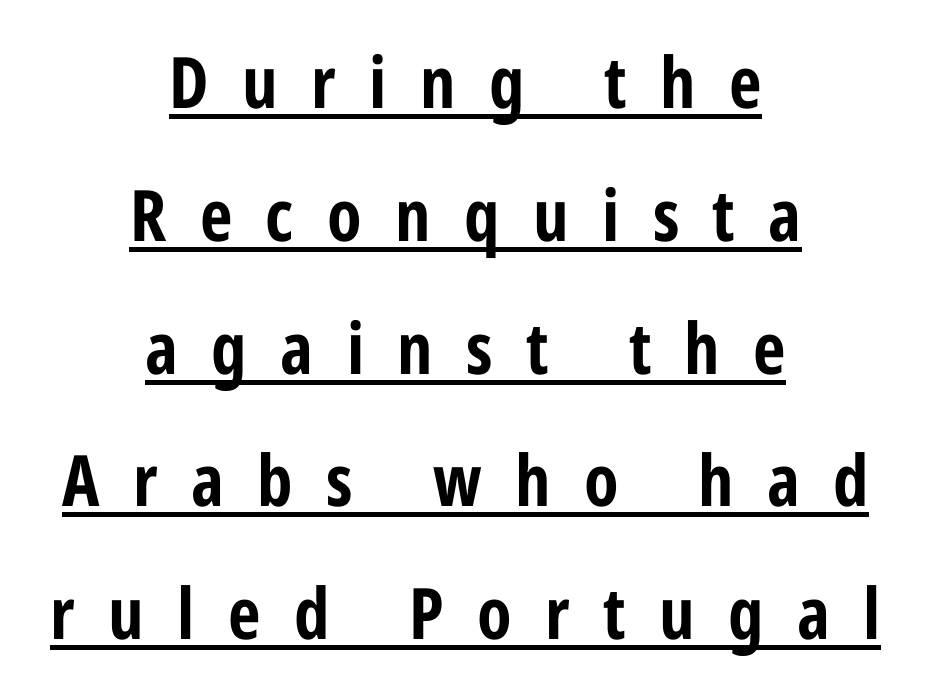
Q: Is the text italic (slanted)? A: No, it is upright.
Q: Is the typeface a serif or a sans-serif typeface? A: Sans-serif.
Q: Is the text underlined? A: Yes.
Q: How is the paragraph aligned? A: Centered.
Q: Is the spacing between letters normal or unusually wide? A: Unusually wide.
Q: Width (condensed, normal, or wide)? A: Condensed.
Q: Stroke contrast? A: Low.
Q: x-height? A: Medium.
Q: Monospaced? A: No.
